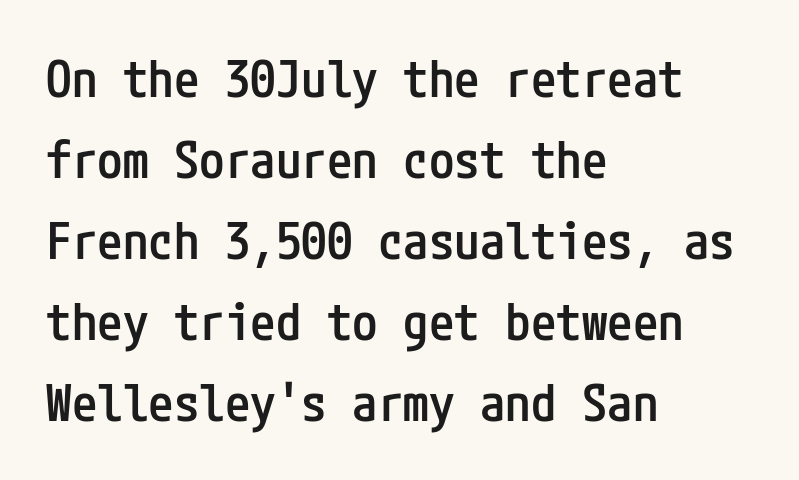
Q: Is the text bold? A: Semi-bold.
Q: Is the text italic (slanted)? A: No, it is upright.
Q: Is the typeface a serif or a sans-serif typeface? A: Sans-serif.
Q: Is the text underlined? A: No.
Q: How is the paragraph aligned? A: Left-aligned.
Q: Is the spacing between letters normal or unusually wide? A: Normal.
Q: Is the spacing between lines tight, normal or loose? A: Normal.
Q: Width (condensed, normal, or wide)? A: Condensed.
Q: Stroke contrast? A: Low.
Q: x-height? A: Medium.
